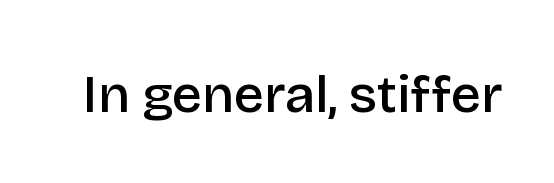
The image shows 53 px semibold sans-serif type, upright; set normal letter spacing, not underlined; low stroke contrast and a large x-height.
